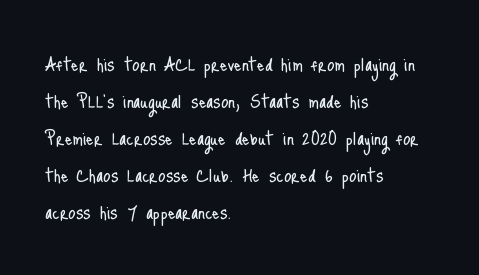
Vertical strokes here are truly vertical. Every row of glyphs begins at an identical x-position on the left. Between one letter and the next there's only the usual sliver of space. Only glyphs here, with clear space below each row.
